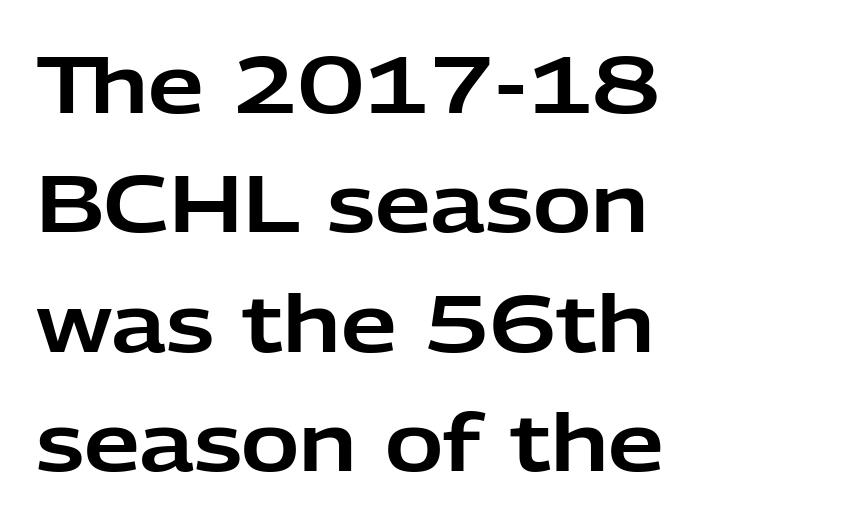
{"serif": "no", "italic": "no", "width": "normal", "stroke_contrast": "low", "x_height": "medium", "monospaced": "no", "underline": "no", "align": "left", "line_spacing": "normal", "line_spacing_ratio": 1.51, "letter_spacing": "normal", "letter_spacing_em": 0.0, "glyph_px": 79}
